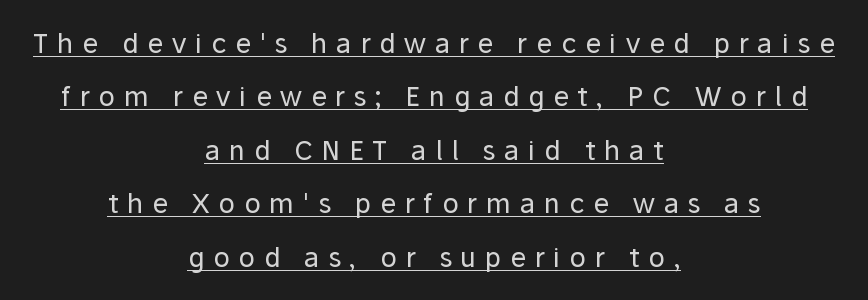
The image shows 27 px text type, upright; set centered, loose line spacing (1.98x), unusually wide letter spacing (+0.32 em), underlined.
